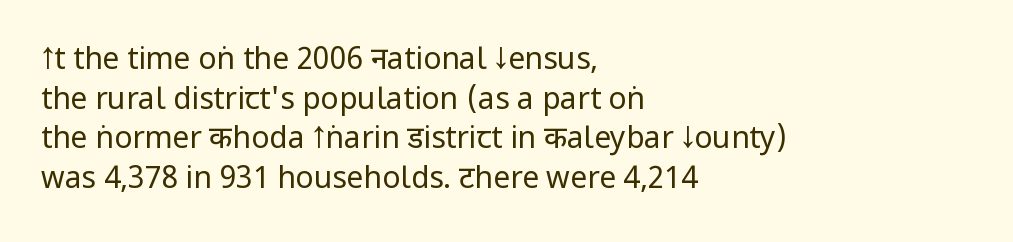
The image shows 30 px regular-weight, condensed sans-serif type, upright; set left-aligned, normal line spacing (1.32x), normal letter spacing, not underlined; low stroke contrast.
